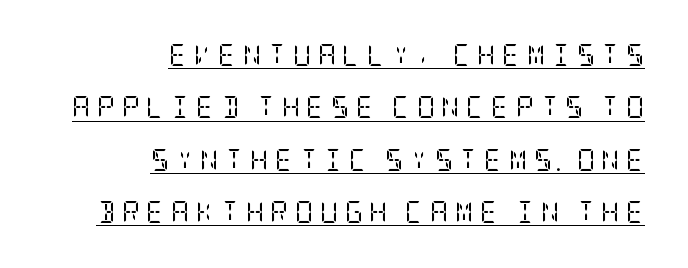
The image shows 22 px text type, upright; set right-aligned, loose line spacing (2.38x), unusually wide letter spacing (+0.31 em), underlined.
